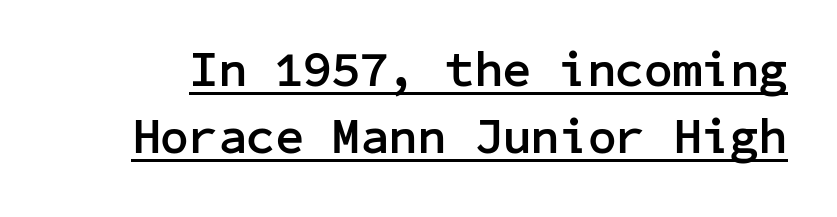
Q: Is the text bold? A: Yes.
Q: Is the text italic (slanted)? A: No, it is upright.
Q: Is the typeface a serif or a sans-serif typeface? A: Sans-serif.
Q: Is the text underlined? A: Yes.
Q: Is the spacing between letters normal or unusually wide? A: Normal.
Q: Is the spacing between lines tight, normal or loose? A: Normal.
Q: Width (condensed, normal, or wide)? A: Normal.
Q: Stroke contrast? A: Low.
Q: x-height? A: Medium.
